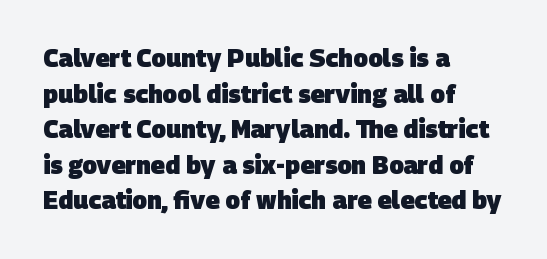
Weight: bold. Reading down the column, the eye jumps a familiar distance to each next line. The typesetter chose a ragged-right arrangement here. Clear beneath every line of the passage. Default kerning and tracking; the words read as compact shapes.
